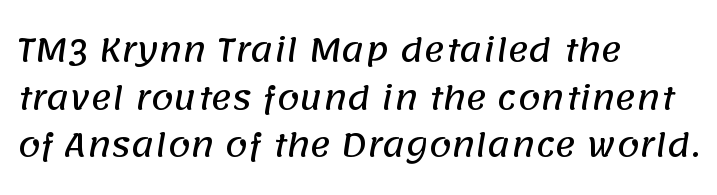
The image shows 32 px sans-serif type; set left-aligned, normal line spacing (1.49x), normal letter spacing, not underlined; low stroke contrast and a large x-height.
